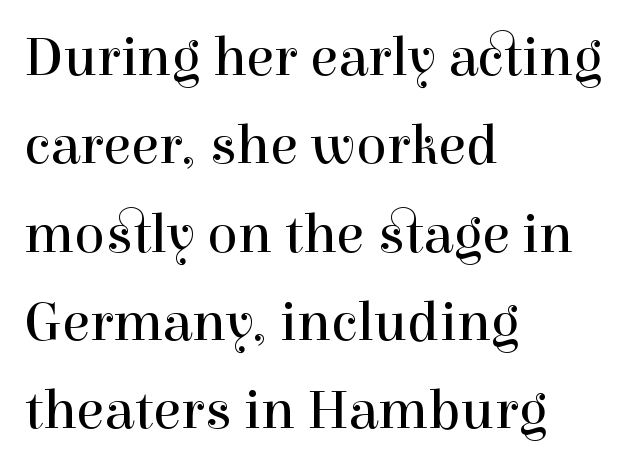
The image shows 57 px regular-weight serif type, upright; set left-aligned, normal line spacing (1.55x), normal letter spacing, not underlined; a medium x-height.
